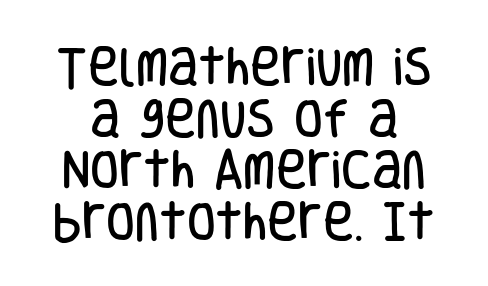
This rendering employs a face without finishing strokes, i.e., a sans-serif. This sample uses plain, unmodified letter spacing. Decoration check: the copy has no underline. Posture: vertical. Varying glyph widths throughout — classic text-font behaviour.
